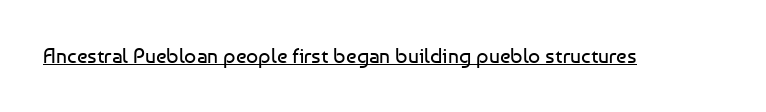
Italic: no, the glyphs are upright roman. You can see a thin bar hugging the bottom of the glyphs. Nothing heavy about these letters — not bold at all. Look at the tracking — it's just the regular setting, nothing added.
